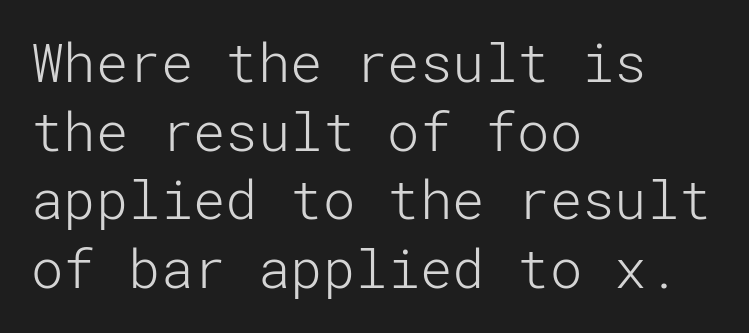
The image shows 54 px light sans-serif type, upright; set left-aligned, normal line spacing (1.27x), normal letter spacing, not underlined; low stroke contrast and a medium x-height.
